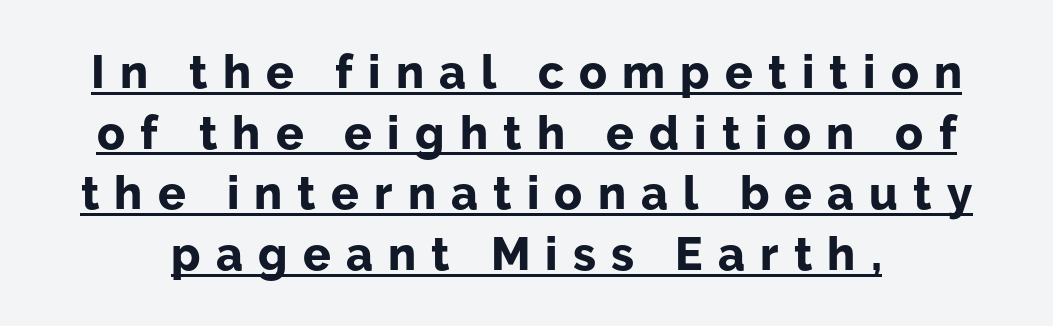
{"serif": "no", "italic": "no", "bold": "yes", "weight": "bold", "width": "normal", "stroke_contrast": "low", "x_height": "medium", "monospaced": "no", "underline": "yes", "line_spacing": "normal", "line_spacing_ratio": 1.32, "letter_spacing": "wide", "letter_spacing_em": 0.33, "glyph_px": 46}
